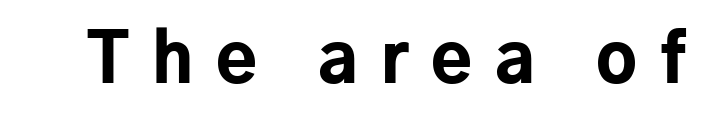
Q: Is the text bold? A: Yes.
Q: Is the text italic (slanted)? A: No, it is upright.
Q: Is the typeface a serif or a sans-serif typeface? A: Sans-serif.
Q: Is the text underlined? A: No.
Q: Is the spacing between letters normal or unusually wide? A: Unusually wide.
Q: Width (condensed, normal, or wide)? A: Normal.
Q: Stroke contrast? A: Low.
Q: x-height? A: Medium.
Q: Monospaced? A: No.
